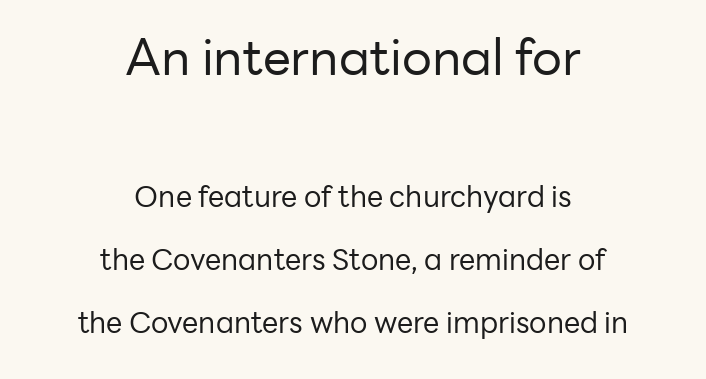
The image shows 50 px regular-weight sans-serif type, upright; set centered, loose line spacing (2.17x), normal letter spacing, not underlined; the first (top) block is 1.72x larger; low stroke contrast and a medium x-height.
